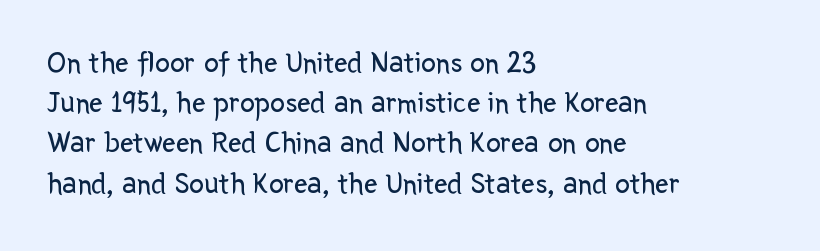
Q: Is the text bold? A: No.
Q: Is the text italic (slanted)? A: No, it is upright.
Q: Is the typeface a serif or a sans-serif typeface? A: Sans-serif.
Q: Is the text underlined? A: No.
Q: How is the paragraph aligned? A: Left-aligned.
Q: Is the spacing between letters normal or unusually wide? A: Normal.
Q: Is the spacing between lines tight, normal or loose? A: Normal.
Q: Width (condensed, normal, or wide)? A: Normal.
Q: Stroke contrast? A: Low.
Q: x-height? A: Medium.
Q: Monospaced? A: No.
